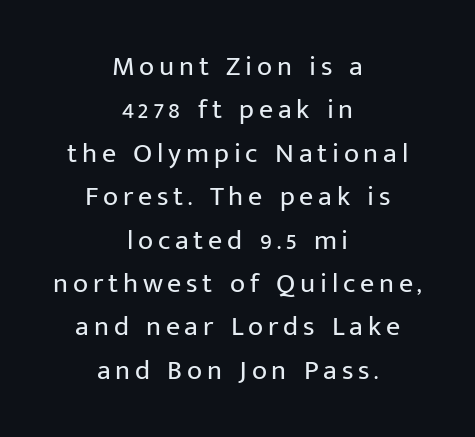
Q: Is the text bold? A: No.
Q: Is the text italic (slanted)? A: No, it is upright.
Q: Is the typeface a serif or a sans-serif typeface? A: Sans-serif.
Q: Is the text underlined? A: No.
Q: How is the paragraph aligned? A: Centered.
Q: Is the spacing between lines tight, normal or loose? A: Normal.
Q: Width (condensed, normal, or wide)? A: Normal.
Q: Stroke contrast? A: Low.
Q: x-height? A: Medium.
Q: Monospaced? A: No.
